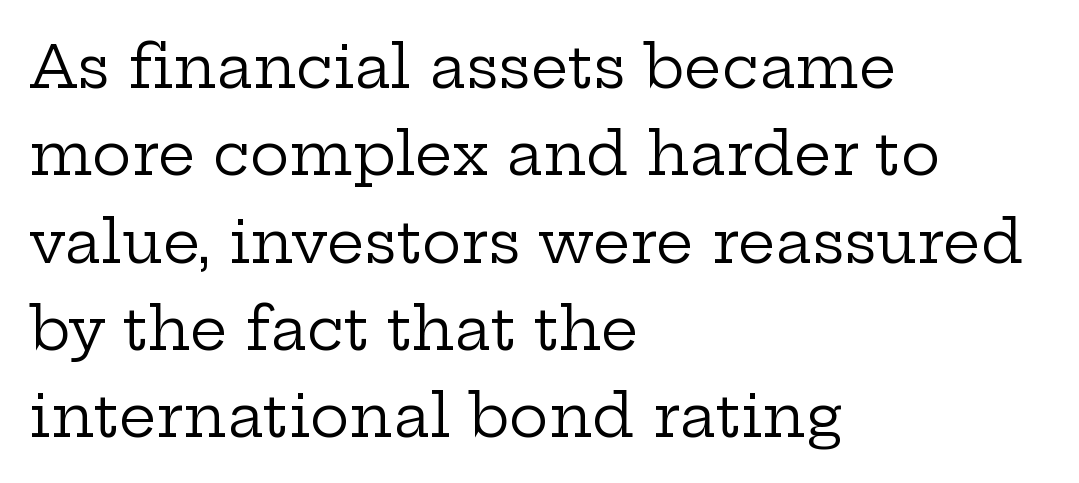
The image shows 59 px regular-weight, wide serif type, upright; set left-aligned, normal line spacing (1.48x), normal letter spacing, not underlined; low stroke contrast and a medium x-height.
